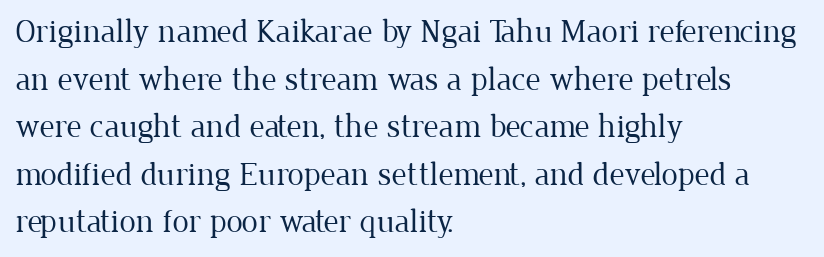
{"serif": "yes", "italic": "no", "bold": "no", "weight": "regular", "width": "normal", "stroke_contrast": "low", "x_height": "medium", "monospaced": "no", "underline": "no", "align": "left", "line_spacing": "normal", "line_spacing_ratio": 1.44, "letter_spacing": "normal", "letter_spacing_em": 0.0, "glyph_px": 33}
